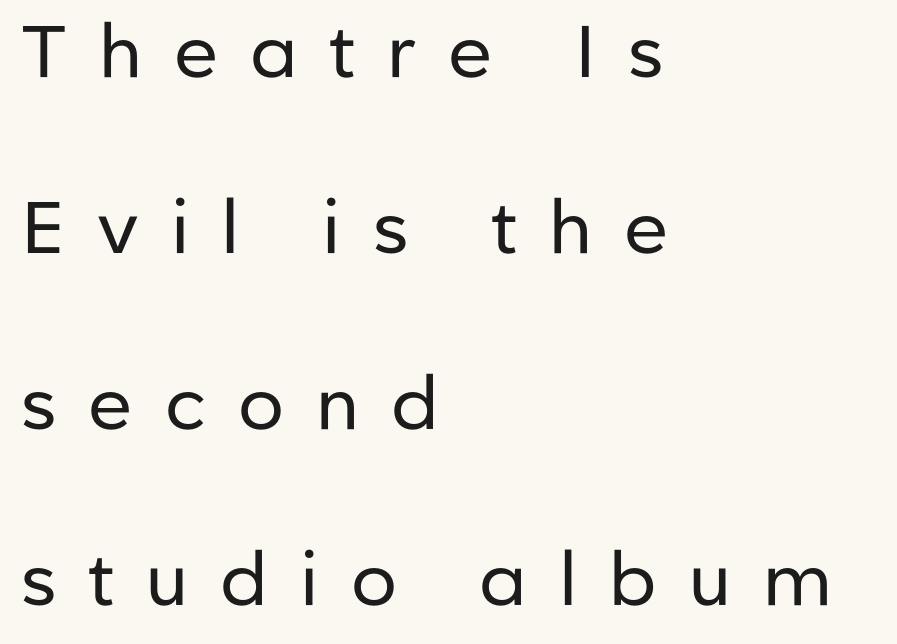
The glyphs in this specimen are sans serif. The lines are quadded left. Ink coverage per letter is moderate at most. Every stem runs plumb, perpendicular to the baseline. A great deal of white space separates one row of letters from the next.
